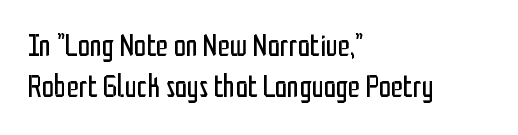
Check the space under the baseline: it is left empty. What's the leading like? Ordinary, nothing unusual. Letterform terminals end flat and unadorned throughout the passage. Characters follow at the spacing the type designer built in.
